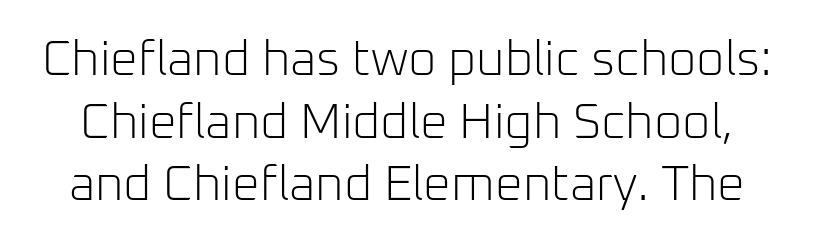
The image shows 49 px light sans-serif type, upright; set normal line spacing (1.28x), normal letter spacing, not underlined; low stroke contrast and a medium x-height.
